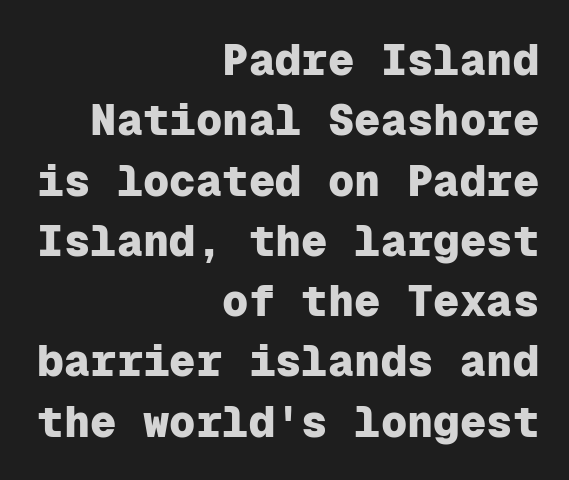
The image shows 44 px heavy sans-serif type, upright, monospaced; set right-aligned, normal line spacing (1.37x), normal letter spacing, not underlined; low stroke contrast and a medium x-height.
